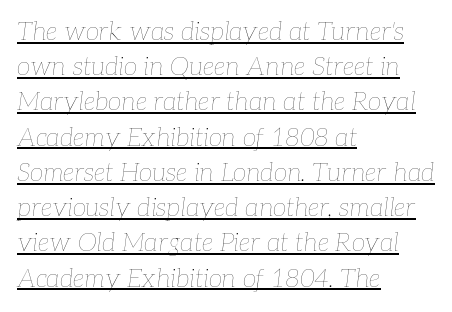
{"italic": "yes", "lean": "right", "slant_degrees": 7, "bold": "no", "underline": "yes", "align": "left", "line_spacing": "normal", "line_spacing_ratio": 1.41, "letter_spacing": "normal", "letter_spacing_em": 0.0, "glyph_px": 25}
